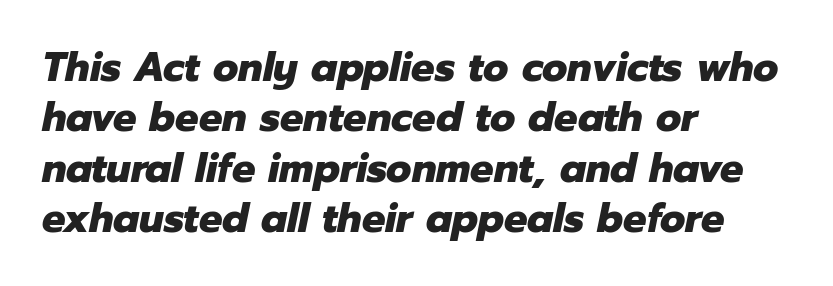
Q: Is the text bold? A: Yes.
Q: Is the text italic (slanted)? A: Yes, it leans right by about 12 degrees.
Q: Is the text underlined? A: No.
Q: How is the paragraph aligned? A: Left-aligned.
Q: Is the spacing between letters normal or unusually wide? A: Normal.
Q: Width (condensed, normal, or wide)? A: Normal.
Q: Stroke contrast? A: Low.
Q: x-height? A: Medium.
Q: Monospaced? A: No.
